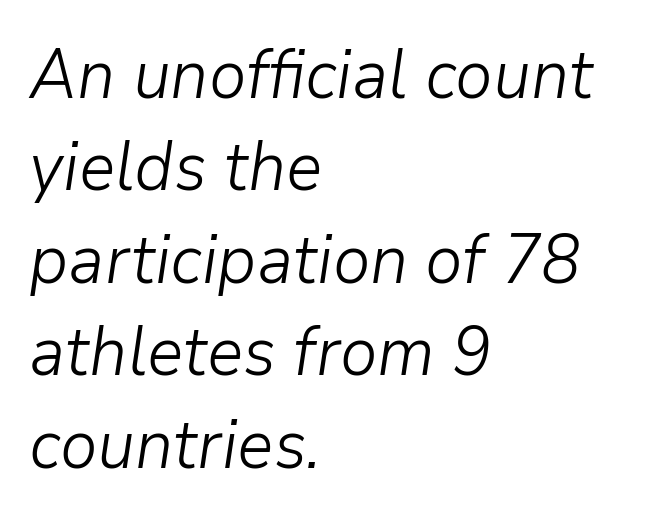
The image shows 68 px light type, italic (leaning right); set left-aligned, normal line spacing (1.36x), normal letter spacing, not underlined; low stroke contrast and a medium x-height.
